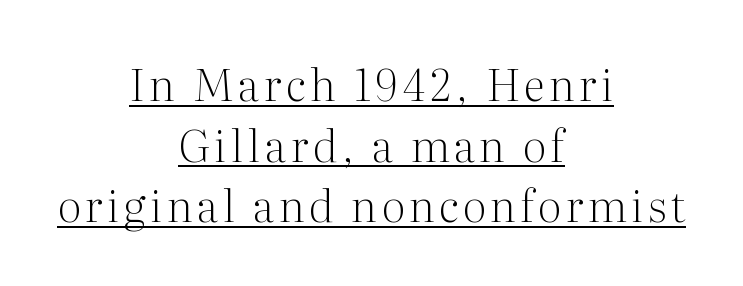
Which margin do the lines hug? Neither — every line sits in the middle. The block of text has a typical density, with ordinary space between rows. Somebody hit Ctrl+U on this one — the words are underlined. Is there any slant? The stems are plumb.
